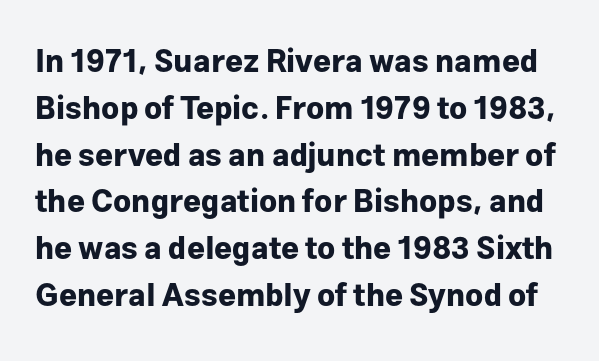
Q: Is the text bold? A: Yes.
Q: Is the text italic (slanted)? A: No, it is upright.
Q: Is the typeface a serif or a sans-serif typeface? A: Sans-serif.
Q: Is the text underlined? A: No.
Q: Is the spacing between letters normal or unusually wide? A: Normal.
Q: Is the spacing between lines tight, normal or loose? A: Normal.
Q: Width (condensed, normal, or wide)? A: Normal.
Q: Stroke contrast? A: Low.
Q: x-height? A: Medium.
Q: Monospaced? A: No.
